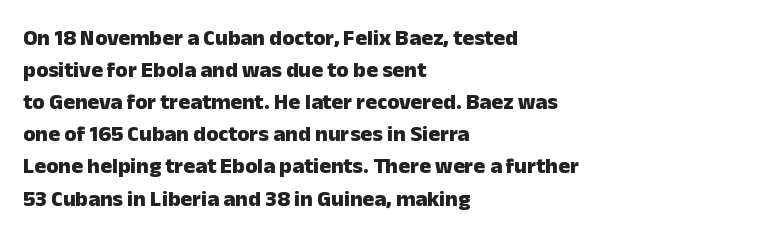
Q: Is the text bold? A: Yes.
Q: Is the text italic (slanted)? A: No, it is upright.
Q: Is the text underlined? A: No.
Q: How is the paragraph aligned? A: Left-aligned.
Q: Is the spacing between letters normal or unusually wide? A: Normal.
Q: Is the spacing between lines tight, normal or loose? A: Normal.
